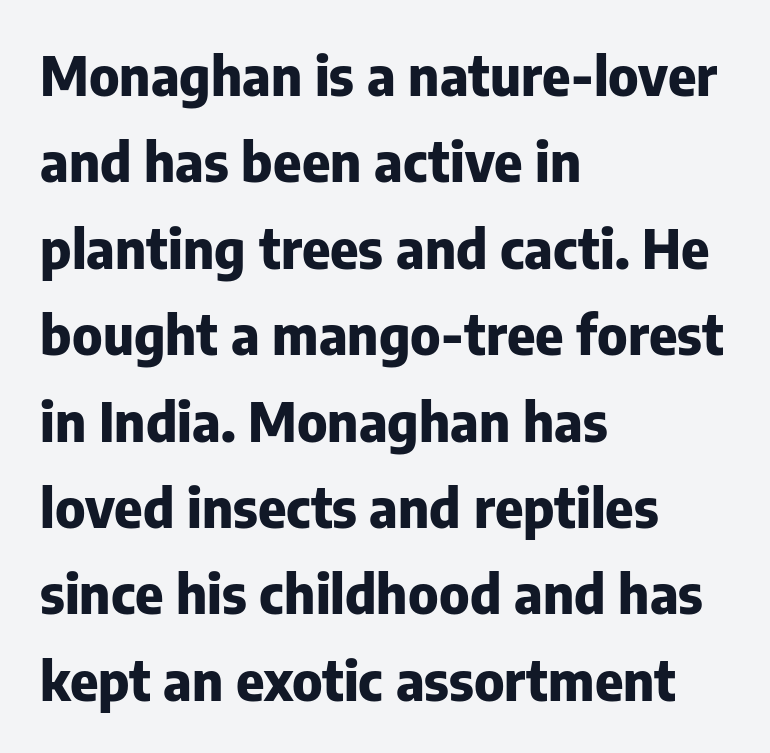
The image shows 54 px heavy sans-serif type, upright; set left-aligned, normal line spacing (1.6x), normal letter spacing, not underlined; low stroke contrast and a medium x-height.
